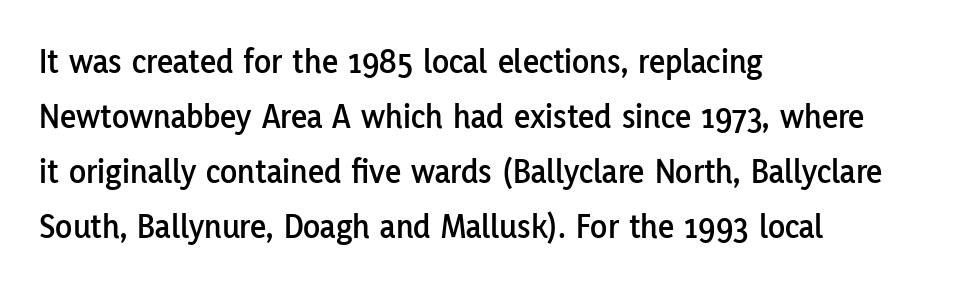
Q: Is the text italic (slanted)? A: No, it is upright.
Q: Is the typeface a serif or a sans-serif typeface? A: Sans-serif.
Q: Is the text underlined? A: No.
Q: How is the paragraph aligned? A: Left-aligned.
Q: Is the spacing between letters normal or unusually wide? A: Normal.
Q: Is the spacing between lines tight, normal or loose? A: Normal.
Q: Width (condensed, normal, or wide)? A: Normal.
Q: Stroke contrast? A: Low.
Q: x-height? A: Medium.
Q: Monospaced? A: No.
